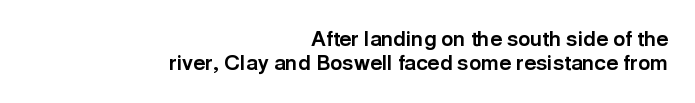
All the whitespace from short lines collects on the left. The tracking reads as untouched default to a designer's eye. This is roman type, the default non-slanted kind. Heft: maximum for text — a bold. Bare-footed words on every line.
